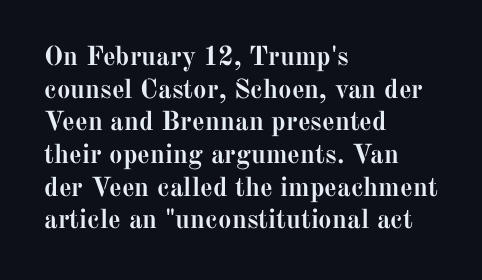
The image shows 27 px bold type, upright; set left-aligned, line spacing 1.21x, normal letter spacing, not underlined.
